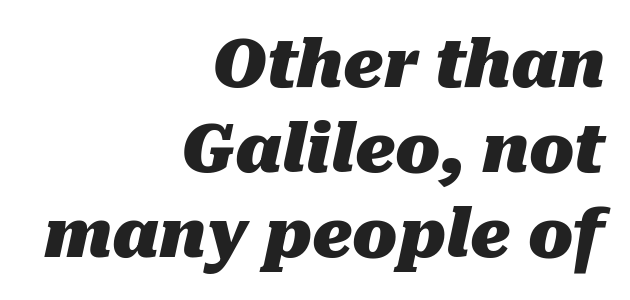
Q: Is the text bold? A: Yes.
Q: Is the text italic (slanted)? A: Yes, it leans right by about 10 degrees.
Q: Is the text underlined? A: No.
Q: How is the paragraph aligned? A: Right-aligned.
Q: Is the spacing between letters normal or unusually wide? A: Normal.
Q: Is the spacing between lines tight, normal or loose? A: Normal.
Q: Width (condensed, normal, or wide)? A: Normal.
Q: Stroke contrast? A: Medium.
Q: x-height? A: Medium.
Q: Monospaced? A: No.
